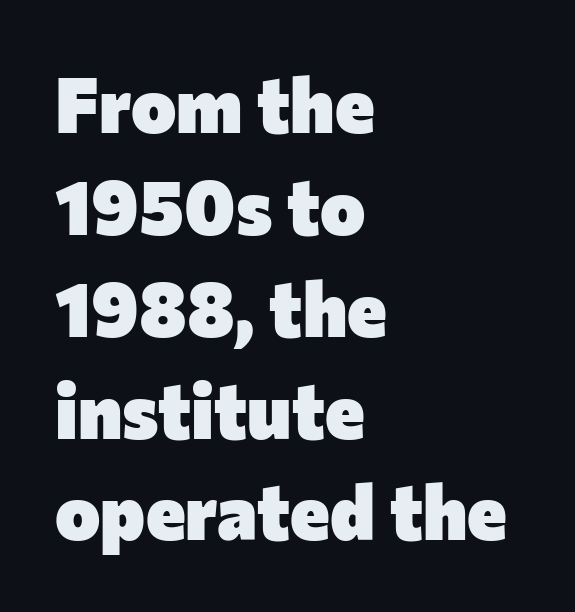
{"serif": "no", "italic": "no", "bold": "yes", "weight": "heavy", "width": "normal", "stroke_contrast": "low", "x_height": "medium", "monospaced": "no", "underline": "no", "align": "left", "line_spacing": "normal", "line_spacing_ratio": 1.34, "letter_spacing": "normal", "letter_spacing_em": 0.0, "glyph_px": 76}
